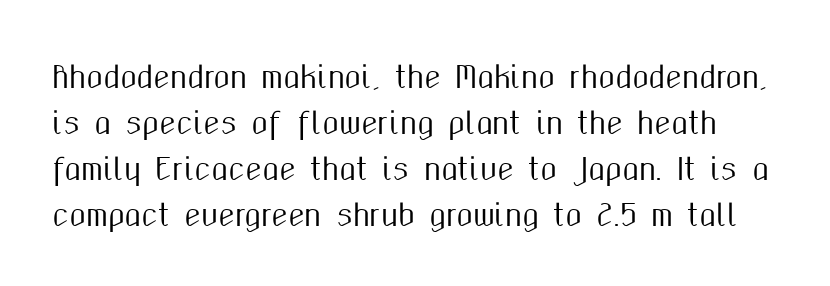
Q: Is the text italic (slanted)? A: No, it is upright.
Q: Is the typeface a serif or a sans-serif typeface? A: Sans-serif.
Q: Is the text underlined? A: No.
Q: Is the spacing between letters normal or unusually wide? A: Normal.
Q: Is the spacing between lines tight, normal or loose? A: Normal.
Q: Width (condensed, normal, or wide)? A: Condensed.
Q: Stroke contrast? A: Medium.
Q: x-height? A: Medium.
Q: Monospaced? A: No.
